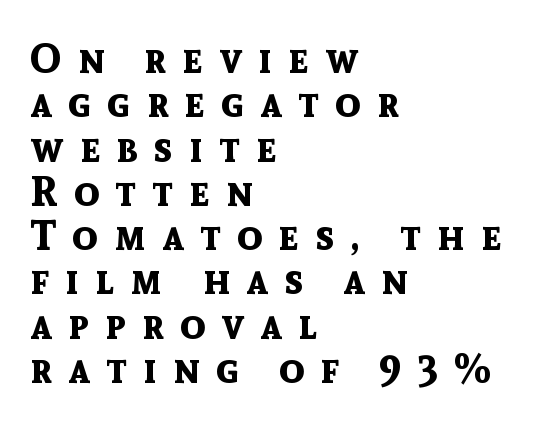
The image shows 41 px bold sans-serif type, upright; set left-aligned, tight line spacing (1.08x), unusually wide letter spacing (+0.4 em), not underlined; a medium x-height.
